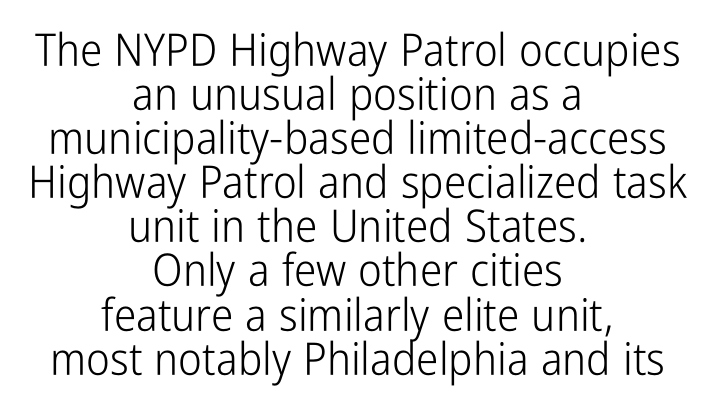
The image shows 45 px light, condensed sans-serif type, upright; set centered, tight line spacing (0.98x), normal letter spacing, not underlined; low stroke contrast and a medium x-height.
